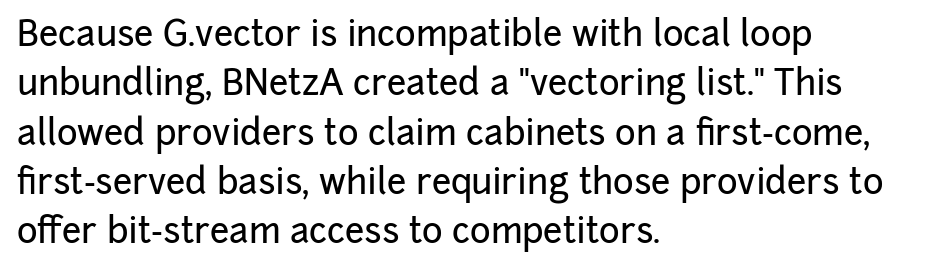
Plain, unruled lines of type. Proportional: the letters do not fall into vertical columns. The typography opts for an upright posture over an oblique one. These lines keep a tight, regular rhythm from letter to letter.
